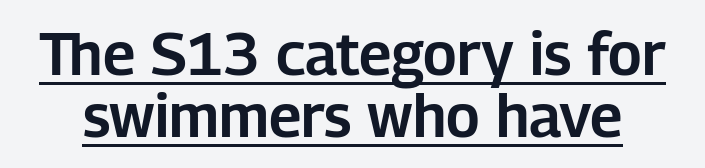
Look at the tracking — it's just the regular setting, nothing added. Does the lettering tilt? It doesn't — this is upright. Grotesque or geometric, the face here clearly has no serifs. Is this a fixed-width face? No — the glyphs have proportional, varying widths. A continuous stroke trails under the words, as in a hyperlink. Vertical spacing — tight.
